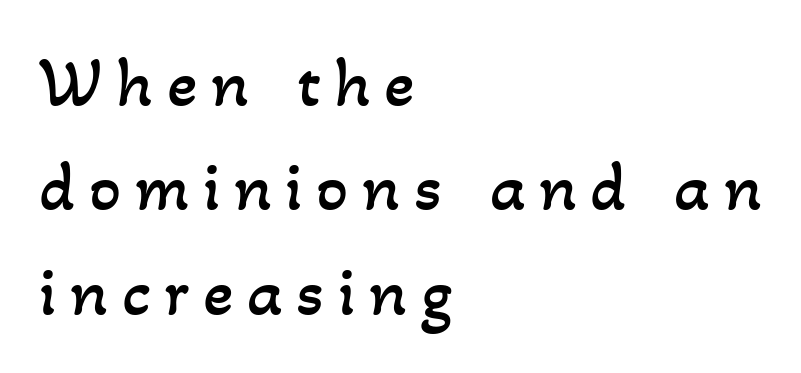
{"bold": "no", "weight": "regular", "width": "normal", "stroke_contrast": "low", "x_height": "small", "monospaced": "no", "underline": "no", "align": "left", "line_spacing": "normal", "line_spacing_ratio": 1.47, "glyph_px": 71}
